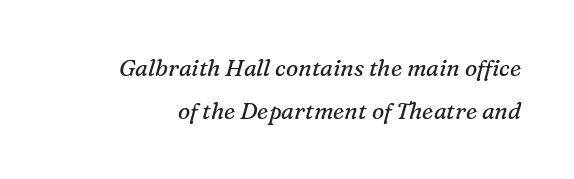
{"italic": "yes", "lean": "right", "slant_degrees": 16, "bold": "no", "underline": "no", "line_spacing_ratio": 1.89, "letter_spacing": "normal", "letter_spacing_em": 0.0, "glyph_px": 23}
